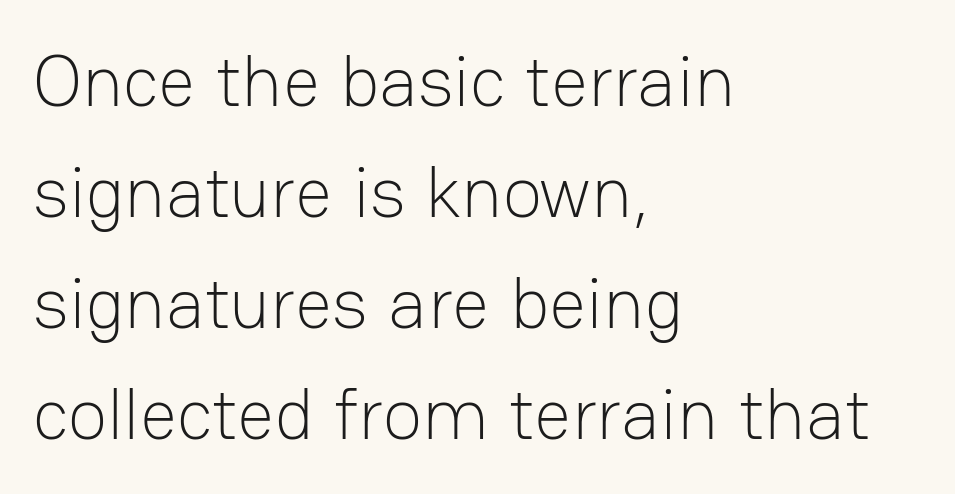
Q: Is the text bold? A: No.
Q: Is the text italic (slanted)? A: No, it is upright.
Q: Is the typeface a serif or a sans-serif typeface? A: Sans-serif.
Q: Is the text underlined? A: No.
Q: How is the paragraph aligned? A: Left-aligned.
Q: Is the spacing between letters normal or unusually wide? A: Normal.
Q: Is the spacing between lines tight, normal or loose? A: Normal.
Q: Width (condensed, normal, or wide)? A: Normal.
Q: Stroke contrast? A: Low.
Q: x-height? A: Medium.
Q: Monospaced? A: No.
